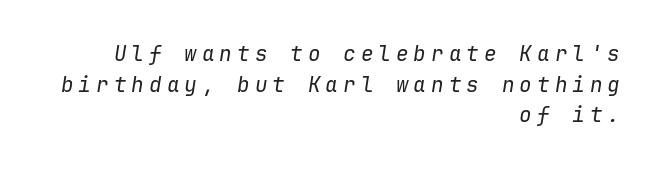
The image shows 21 px text type, italic (leaning right); set right-aligned, normal line spacing (1.46x), unusually wide letter spacing (+0.24 em), not underlined.
